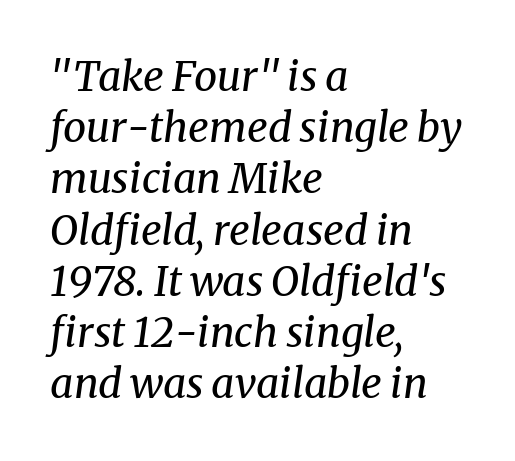
These lines sit exactly where default settings would place them. The letterforms sit at book weight or below. In terms of letterspacing, this is plain default setting. You could not count columns in this text — the font is proportionally spaced. Italic: yes, the glyphs are oblique. No word sits above an underline.
